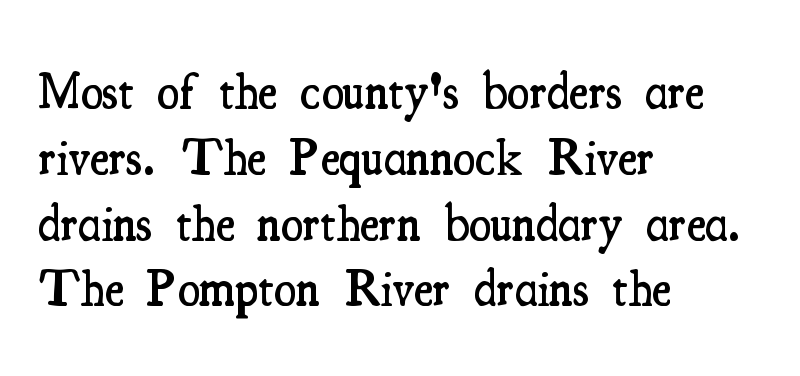
Q: Is the text bold? A: Semi-bold.
Q: Is the text italic (slanted)? A: No, it is upright.
Q: Is the typeface a serif or a sans-serif typeface? A: Serif.
Q: Is the text underlined? A: No.
Q: How is the paragraph aligned? A: Left-aligned.
Q: Is the spacing between letters normal or unusually wide? A: Normal.
Q: Is the spacing between lines tight, normal or loose? A: Normal.
Q: Width (condensed, normal, or wide)? A: Condensed.
Q: Stroke contrast? A: Medium.
Q: x-height? A: Small.
Q: Monospaced? A: No.
